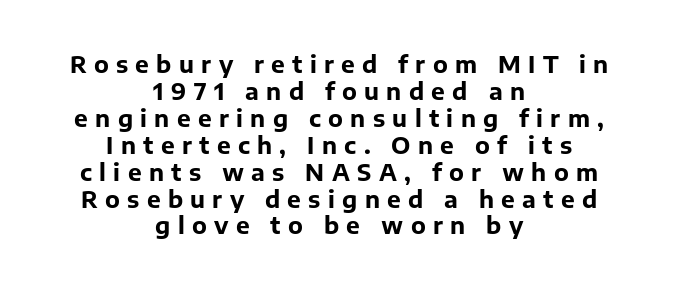
Q: Is the text bold? A: Yes.
Q: Is the text italic (slanted)? A: No, it is upright.
Q: Is the text underlined? A: No.
Q: How is the paragraph aligned? A: Centered.
Q: Is the spacing between letters normal or unusually wide? A: Unusually wide.
